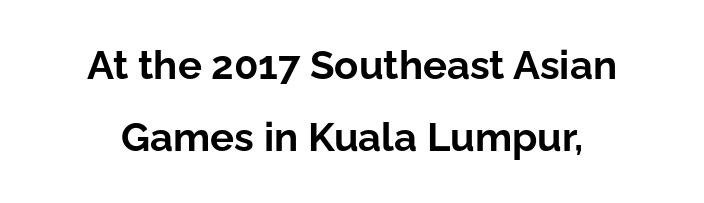
{"serif": "no", "italic": "no", "bold": "yes", "weight": "bold", "width": "normal", "stroke_contrast": "low", "x_height": "medium", "monospaced": "no", "underline": "no", "line_spacing_ratio": 1.81, "letter_spacing": "normal", "letter_spacing_em": 0.0, "glyph_px": 40}
